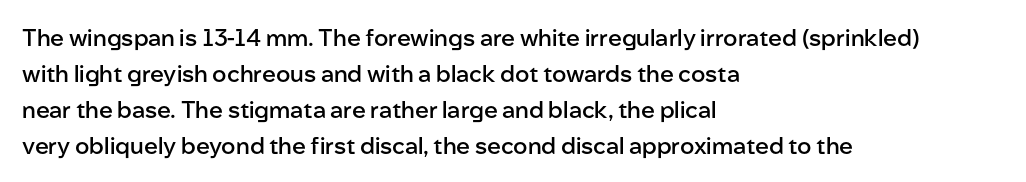
Visually the block forms a straight wall on the left and a jagged coastline on the right. Bold? Not quite — semibold, heavier than regular but stopping short. Horizontal bands of white between lines are of average thickness. Inter-character spacing is left at the font's built-in metrics.
